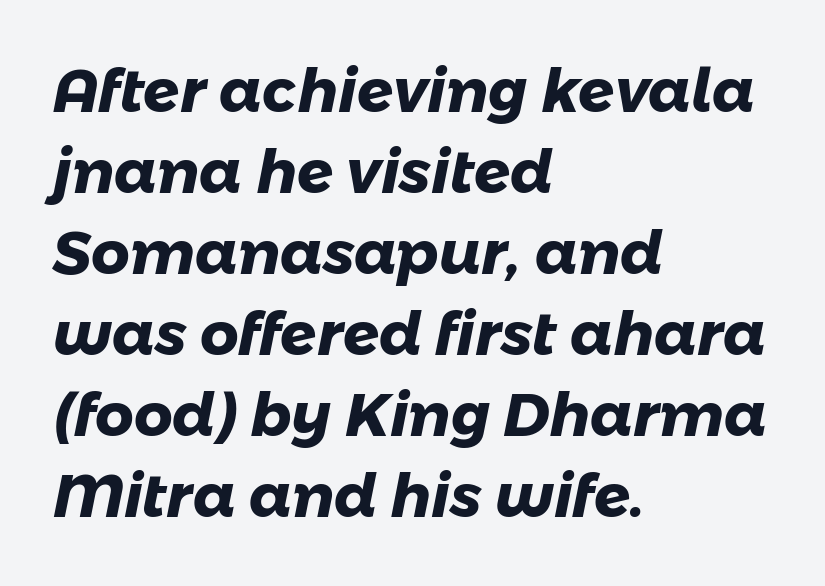
{"serif": "no", "bold": "yes", "weight": "heavy", "width": "normal", "stroke_contrast": "low", "x_height": "medium", "monospaced": "no", "underline": "no", "align": "left", "line_spacing": "normal", "line_spacing_ratio": 1.35, "letter_spacing": "normal", "letter_spacing_em": 0.0, "glyph_px": 60}
